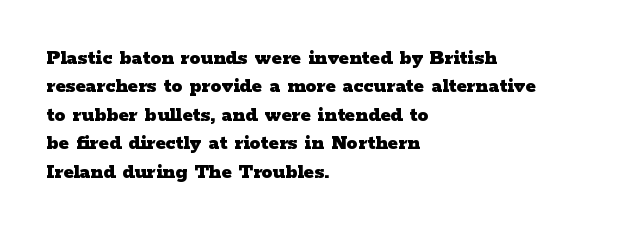
This is the regular roman posture of the typeface. The lines in this sample share a left origin and differ only in where they stop. Standard letterfit; no display-style spreading of the glyphs. Heavy-handed strokes throughout: this text is bold. The space directly below the letters is spotless.
